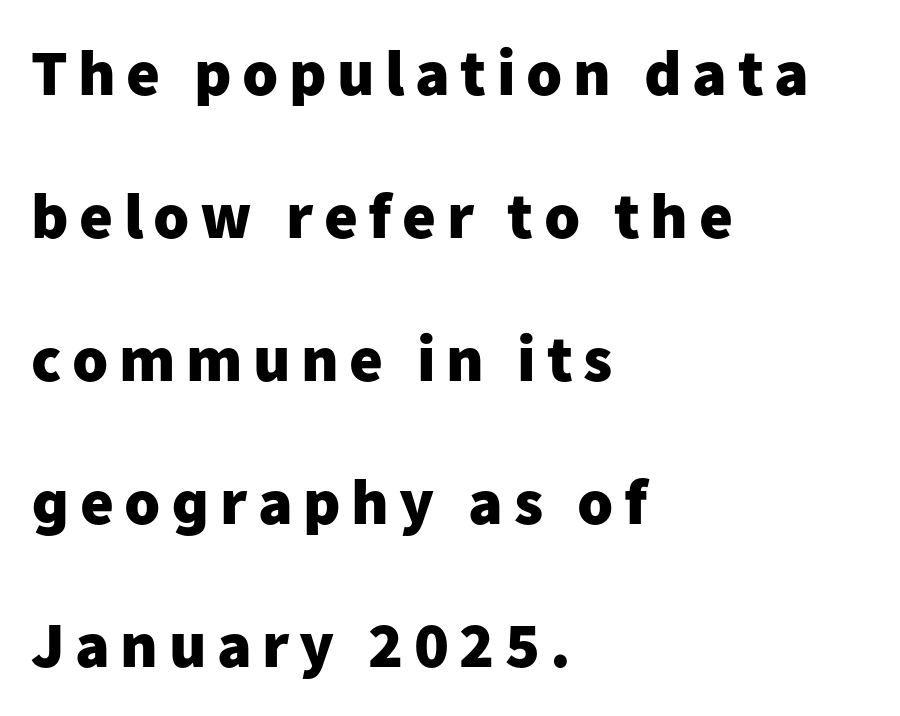
The zone under the glyphs is completely vacant. What kind of face is this? One without serifs — a sans. These lines carry a lot of weight — the face is fully bold. The block of text is sparse from top to bottom, with ample space between rows.
